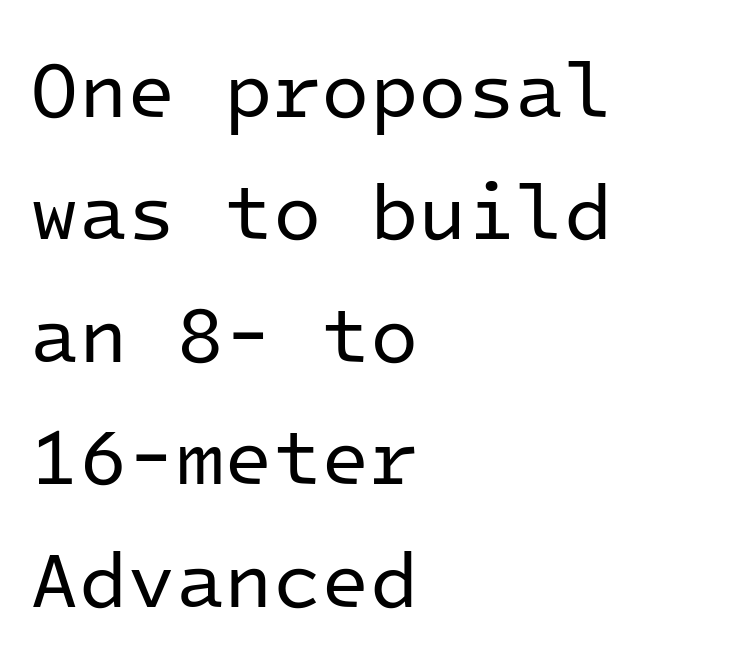
Leftover space on each line is placed entirely after the last word. Tracking here is standard; glyphs follow each other at the usual distance. You could count columns in this text — the font is strictly monospaced. Think standard paragraph weight, or any step lighter than that.
